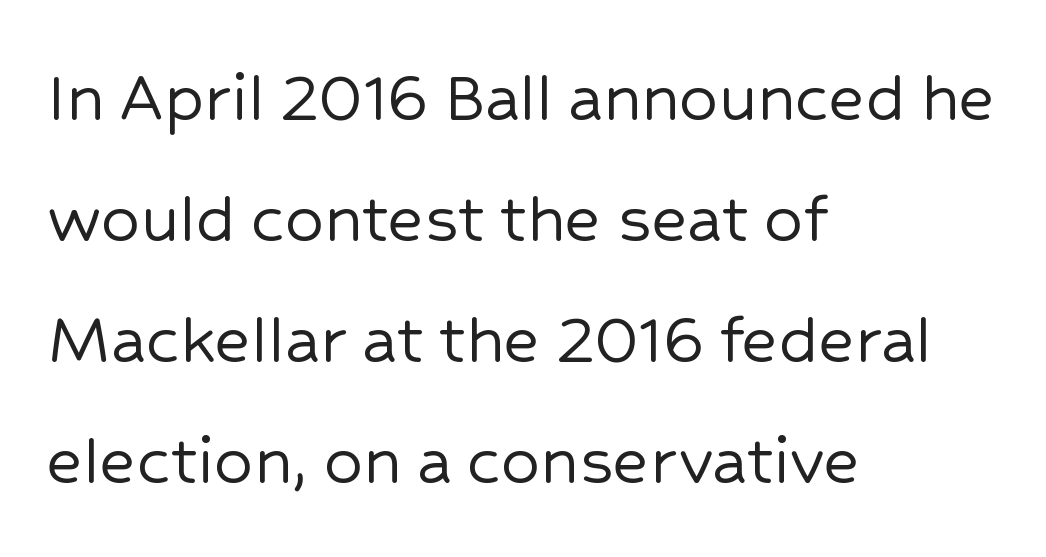
Q: Is the text italic (slanted)? A: No, it is upright.
Q: Is the typeface a serif or a sans-serif typeface? A: Sans-serif.
Q: Is the text underlined? A: No.
Q: How is the paragraph aligned? A: Left-aligned.
Q: Is the spacing between letters normal or unusually wide? A: Normal.
Q: Is the spacing between lines tight, normal or loose? A: Normal.
Q: Width (condensed, normal, or wide)? A: Normal.
Q: Stroke contrast? A: Low.
Q: x-height? A: Medium.
Q: Monospaced? A: No.
